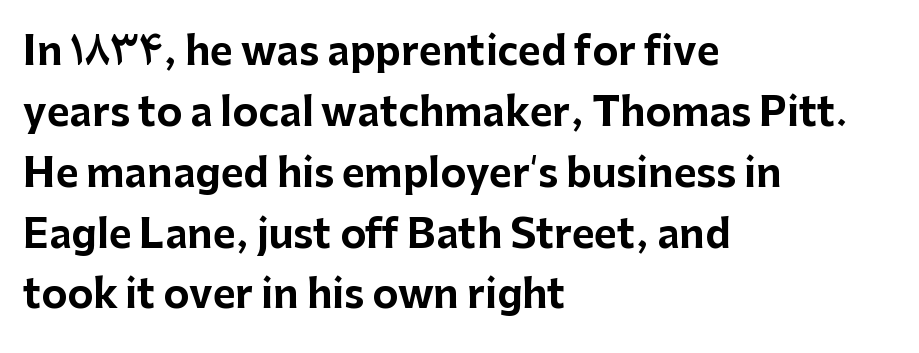
The image shows 39 px bold sans-serif type, upright; set left-aligned, normal line spacing (1.56x), normal letter spacing, not underlined; low stroke contrast and a medium x-height.
